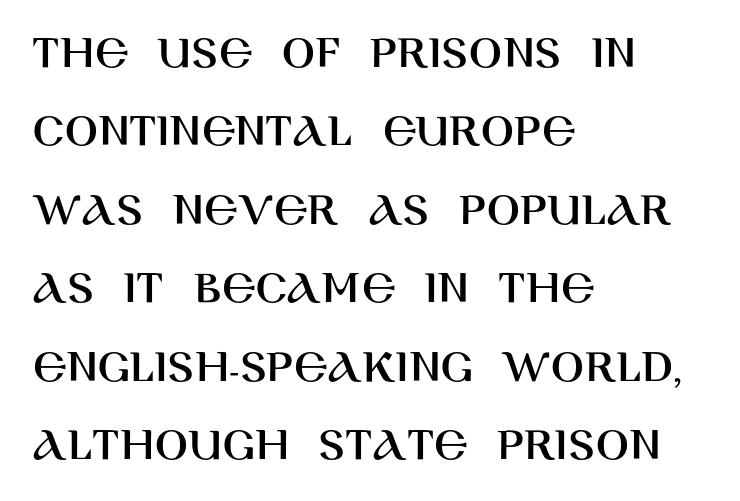
{"serif": "no", "italic": "no", "width": "normal", "stroke_contrast": "high", "x_height": "large", "monospaced": "no", "underline": "no", "align": "left", "line_spacing": "normal", "line_spacing_ratio": 1.6, "letter_spacing": "normal", "letter_spacing_em": 0.0, "glyph_px": 49}
